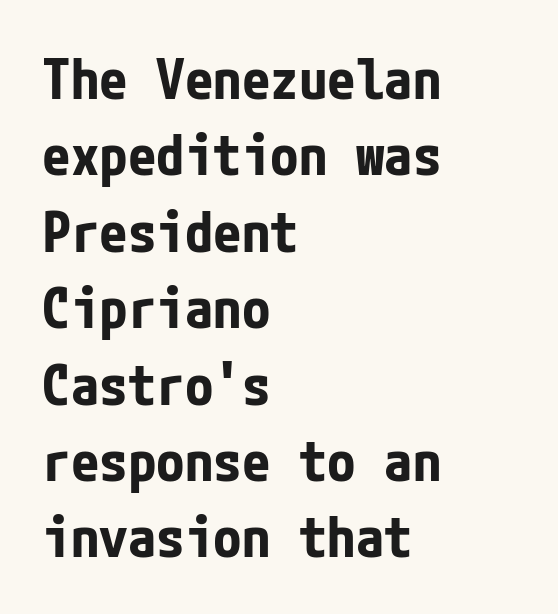
Q: Is the text bold? A: Yes.
Q: Is the text italic (slanted)? A: No, it is upright.
Q: Is the typeface a serif or a sans-serif typeface? A: Sans-serif.
Q: Is the text underlined? A: No.
Q: How is the paragraph aligned? A: Left-aligned.
Q: Is the spacing between letters normal or unusually wide? A: Normal.
Q: Is the spacing between lines tight, normal or loose? A: Normal.
Q: Width (condensed, normal, or wide)? A: Condensed.
Q: Stroke contrast? A: Low.
Q: x-height? A: Medium.
